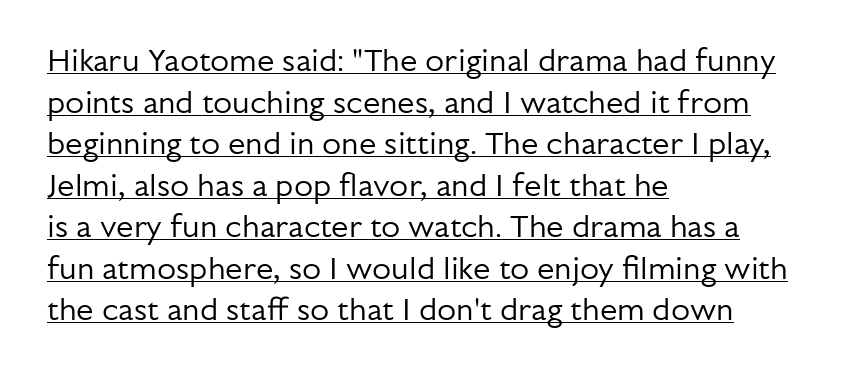
This is the regular roman posture of the typeface. Visually the block forms a straight wall on the left and a jagged coastline on the right. A typesetter would call this zero additional tracking. No chunkiness to these letters — they're not bold.
